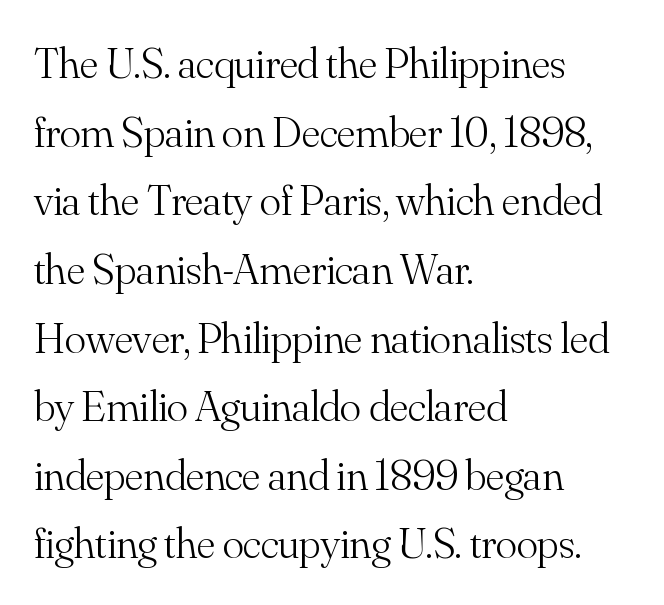
Is the type heavy? It reads as light-to-regular instead. The letters advance in unequal steps, a hallmark of proportional type. Glyph-to-glyph distance matches everyday printed text. Left-aligned paragraph, ragged on the right. Observe the serifs anchoring each vertical stroke in this sample.
